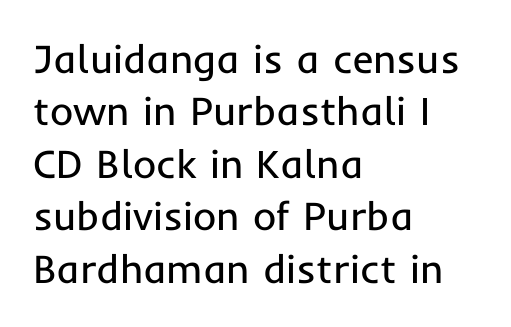
Q: Is the text bold? A: No.
Q: Is the text italic (slanted)? A: No, it is upright.
Q: Is the typeface a serif or a sans-serif typeface? A: Sans-serif.
Q: Is the text underlined? A: No.
Q: How is the paragraph aligned? A: Left-aligned.
Q: Is the spacing between letters normal or unusually wide? A: Normal.
Q: Is the spacing between lines tight, normal or loose? A: Normal.
Q: Width (condensed, normal, or wide)? A: Normal.
Q: Stroke contrast? A: Low.
Q: x-height? A: Medium.
Q: Monospaced? A: No.
